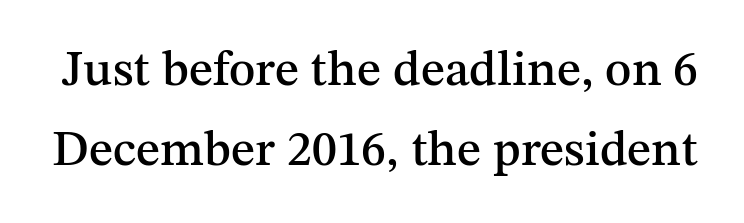
The image shows 50 px serif type, upright; set normal line spacing (1.6x), normal letter spacing, not underlined; medium stroke contrast and a medium x-height.
